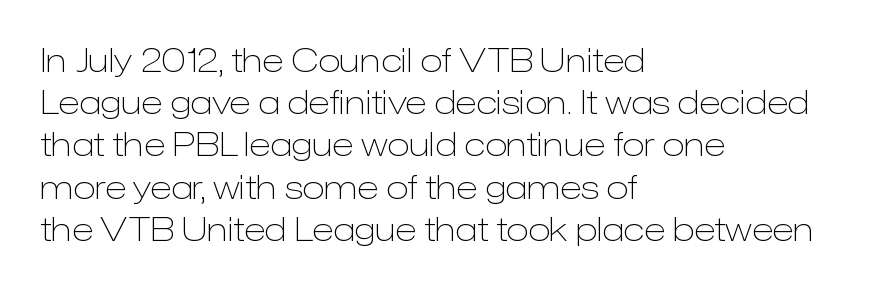
No extra tracking has been applied to these lines. Does the copy run flush right? No — it runs flush left. Evenly set lines give the paragraph a standard silhouette. You can tell from the bare stems that sans-serif type was used. Each letter keeps its own natural width here, so spacing adapts to shape. Counters stay open thanks to moderate or lighter strokes.
